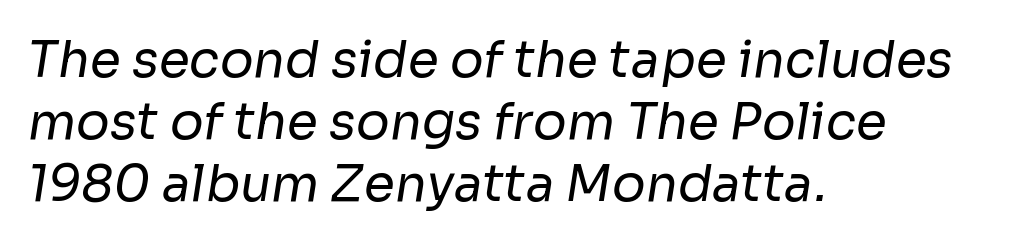
The image shows 50 px regular-weight sans-serif type; set left-aligned, line spacing 1.24x, normal letter spacing, not underlined; low stroke contrast and a medium x-height.
